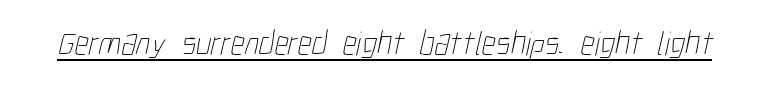
Proportional: the letters do not fall into vertical columns. What decoration does the sample have? An underline. The font is comparable to plain body text, perhaps lighter. The tracking reads as untouched default to a designer's eye.
